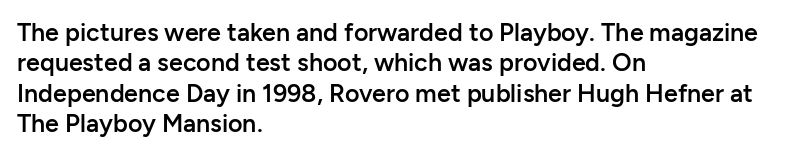
This is moderately heavy type, rendered in semibold. The lines are quadded left. The words here are not underlined. Look at the tracking — it's just the regular setting, nothing added. No italicization has been applied; the sample stays upright.
